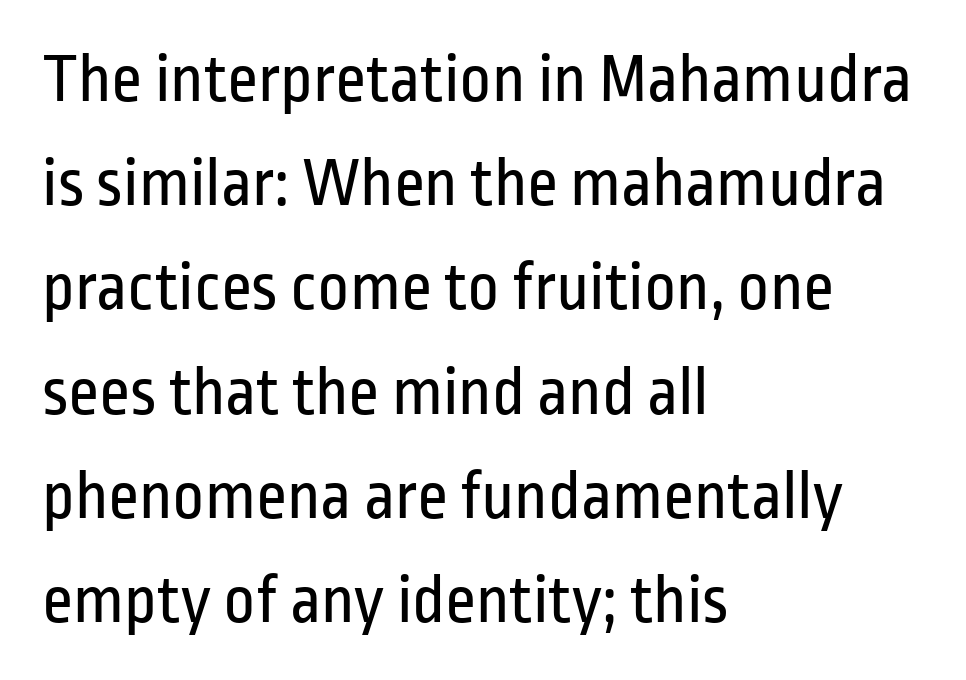
Q: Is the text bold? A: No.
Q: Is the text italic (slanted)? A: No, it is upright.
Q: Is the typeface a serif or a sans-serif typeface? A: Sans-serif.
Q: Is the text underlined? A: No.
Q: How is the paragraph aligned? A: Left-aligned.
Q: Is the spacing between letters normal or unusually wide? A: Normal.
Q: Is the spacing between lines tight, normal or loose? A: Normal.
Q: Width (condensed, normal, or wide)? A: Condensed.
Q: Stroke contrast? A: Low.
Q: x-height? A: Medium.
Q: Monospaced? A: No.
